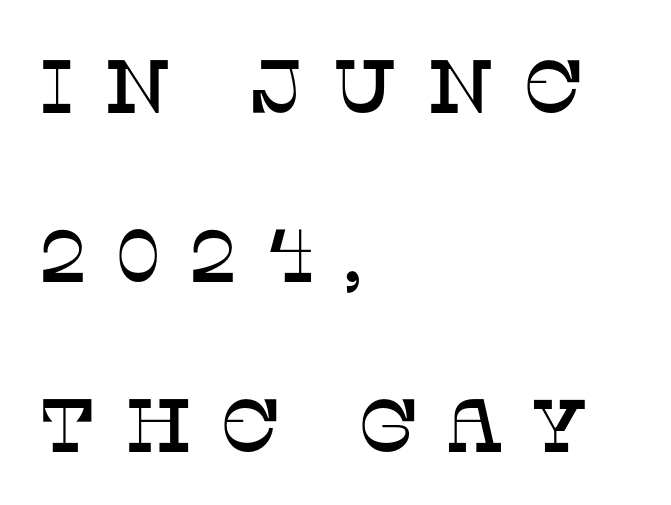
Q: Is the text italic (slanted)? A: No, it is upright.
Q: Is the typeface a serif or a sans-serif typeface? A: Serif.
Q: Is the text underlined? A: No.
Q: How is the paragraph aligned? A: Left-aligned.
Q: Is the spacing between letters normal or unusually wide? A: Unusually wide.
Q: Is the spacing between lines tight, normal or loose? A: Loose.
Q: Width (condensed, normal, or wide)? A: Normal.
Q: Stroke contrast? A: Low.
Q: x-height? A: Large.
Q: Monospaced? A: No.
